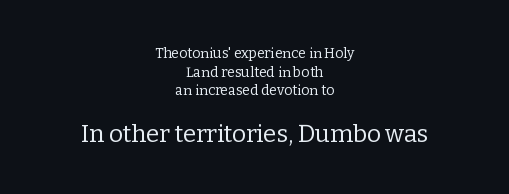
Is the lower block the larger one? Yes — the lower block carries the bigger type. Glance below the letters and you will spot only blank space. These lines keep a tight, regular rhythm from letter to letter. You can tell it's not italic because the verticals are truly vertical. This block has exactly the height ordinary leading produces.
